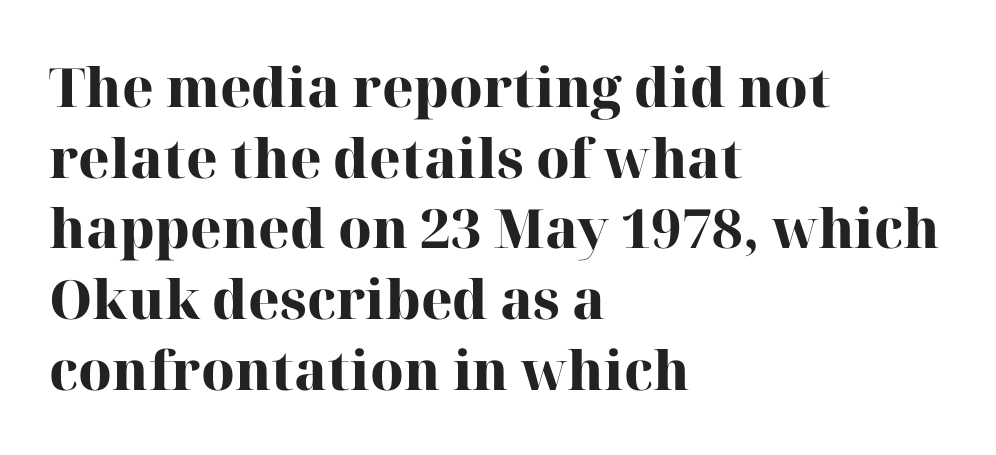
The image shows 54 px heavy serif type, upright; set left-aligned, normal line spacing (1.31x), normal letter spacing, not underlined; high stroke contrast and a medium x-height.
